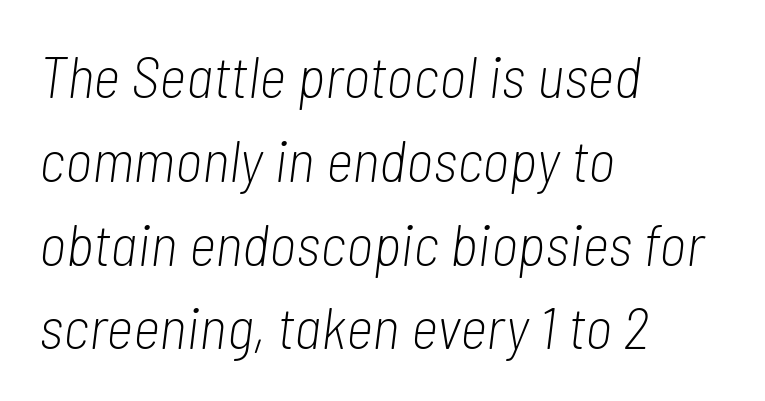
{"italic": "yes", "lean": "right", "slant_degrees": 7, "bold": "no", "weight": "light", "width": "condensed", "stroke_contrast": "low", "x_height": "medium", "monospaced": "no", "underline": "no", "align": "left", "line_spacing": "normal", "line_spacing_ratio": 1.42, "letter_spacing": "normal", "letter_spacing_em": 0.0, "glyph_px": 59}
